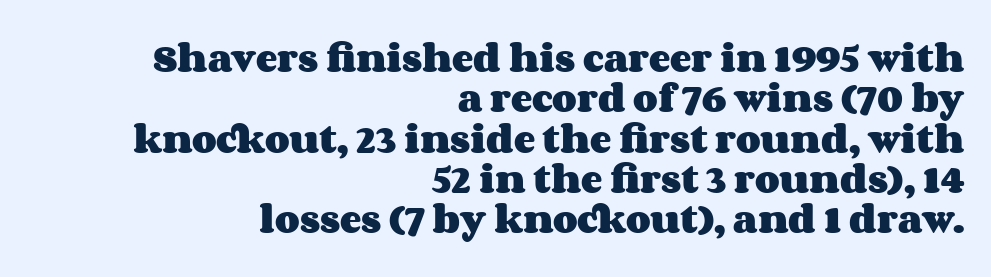
{"italic": "no", "bold": "yes", "weight": "heavy", "width": "wide", "stroke_contrast": "medium", "x_height": "large", "monospaced": "no", "underline": "no", "align": "right", "line_spacing": "normal", "line_spacing_ratio": 1.26, "letter_spacing": "normal", "letter_spacing_em": 0.0, "glyph_px": 32}
